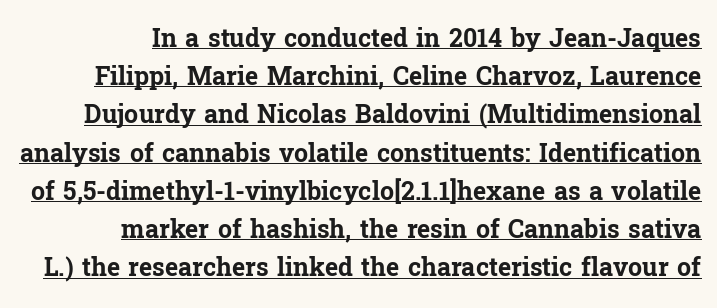
The image shows 25 px bold type, upright; set right-aligned, normal line spacing (1.53x), normal letter spacing, underlined.
